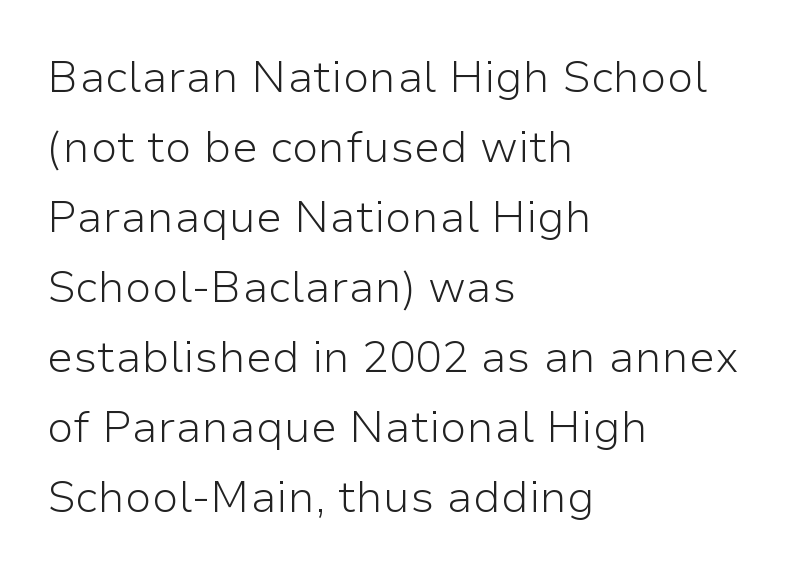
The image shows 44 px light sans-serif type, upright; set left-aligned, normal line spacing (1.59x), normal letter spacing, not underlined; low stroke contrast and a medium x-height.
